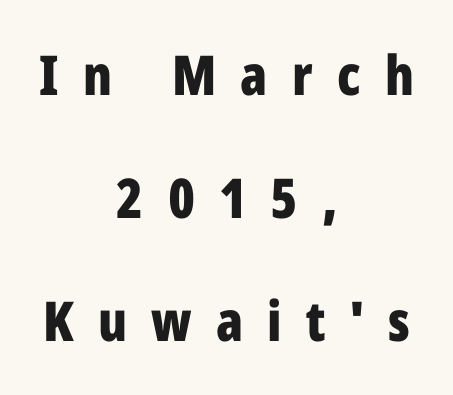
Q: Is the text bold? A: Yes.
Q: Is the text italic (slanted)? A: No, it is upright.
Q: Is the typeface a serif or a sans-serif typeface? A: Sans-serif.
Q: Is the text underlined? A: No.
Q: How is the paragraph aligned? A: Centered.
Q: Is the spacing between letters normal or unusually wide? A: Unusually wide.
Q: Is the spacing between lines tight, normal or loose? A: Loose.
Q: Width (condensed, normal, or wide)? A: Condensed.
Q: Stroke contrast? A: Low.
Q: x-height? A: Medium.
Q: Monospaced? A: No.
